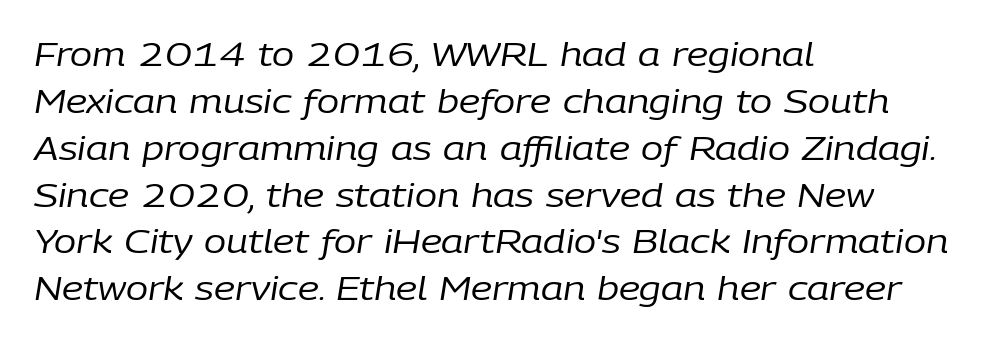
Q: Is the text bold? A: No.
Q: Is the text italic (slanted)? A: Yes, it leans right by about 9 degrees.
Q: Is the text underlined? A: No.
Q: How is the paragraph aligned? A: Left-aligned.
Q: Is the spacing between letters normal or unusually wide? A: Normal.
Q: Is the spacing between lines tight, normal or loose? A: Normal.
Q: Width (condensed, normal, or wide)? A: Normal.
Q: Stroke contrast? A: Low.
Q: x-height? A: Medium.
Q: Monospaced? A: No.
